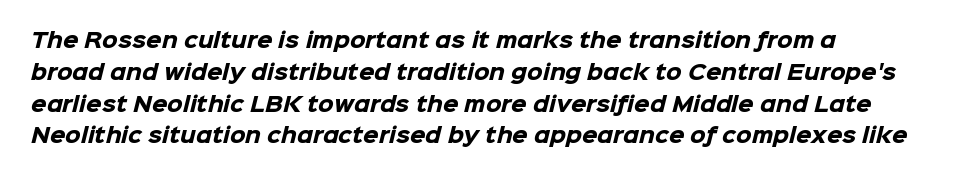
{"bold": "yes", "underline": "no", "align": "left", "line_spacing": "normal", "line_spacing_ratio": 1.59, "letter_spacing": "normal", "letter_spacing_em": 0.0, "glyph_px": 20}
